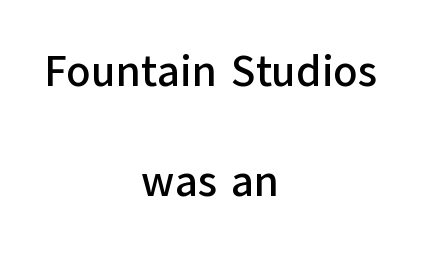
Q: Is the text italic (slanted)? A: No, it is upright.
Q: Is the typeface a serif or a sans-serif typeface? A: Sans-serif.
Q: Is the text underlined? A: No.
Q: How is the paragraph aligned? A: Centered.
Q: Is the spacing between letters normal or unusually wide? A: Normal.
Q: Is the spacing between lines tight, normal or loose? A: Loose.
Q: Width (condensed, normal, or wide)? A: Normal.
Q: Stroke contrast? A: Low.
Q: x-height? A: Medium.
Q: Monospaced? A: No.
